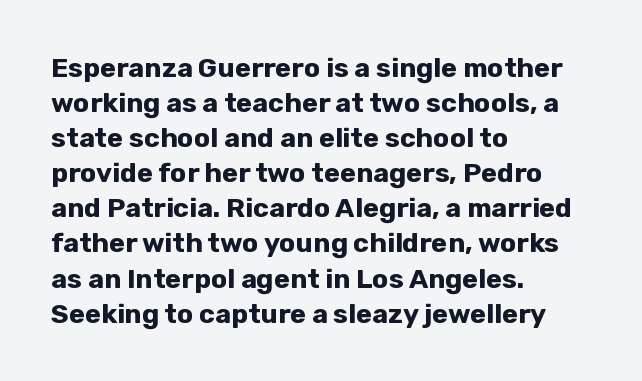
{"italic": "no", "bold": "yes", "underline": "no", "align": "left", "line_spacing": "normal", "line_spacing_ratio": 1.3, "letter_spacing": "normal", "letter_spacing_em": 0.0, "glyph_px": 27}
